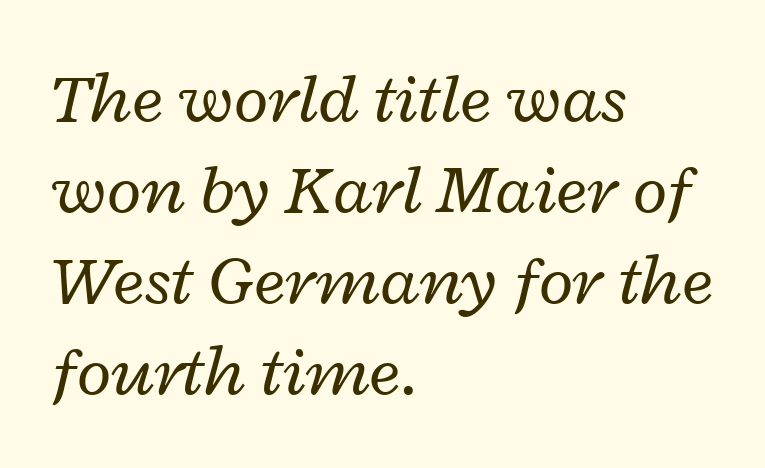
Q: Is the text bold? A: No.
Q: Is the text italic (slanted)? A: Yes, it leans right by about 12 degrees.
Q: Is the text underlined? A: No.
Q: How is the paragraph aligned? A: Left-aligned.
Q: Is the spacing between letters normal or unusually wide? A: Normal.
Q: Is the spacing between lines tight, normal or loose? A: Normal.
Q: Width (condensed, normal, or wide)? A: Wide.
Q: Stroke contrast? A: Low.
Q: x-height? A: Medium.
Q: Monospaced? A: No.
